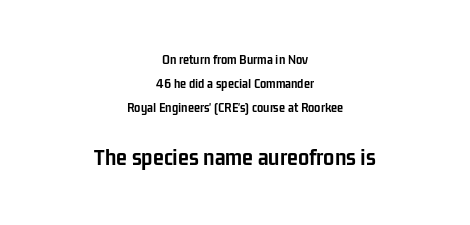
{"italic": "no", "bold": "yes", "underline": "no", "align": "center", "line_spacing_ratio": 1.72, "letter_spacing": "normal", "letter_spacing_em": 0.0, "larger_block": "second", "size_ratio": 1.79, "glyph_px": 25}
